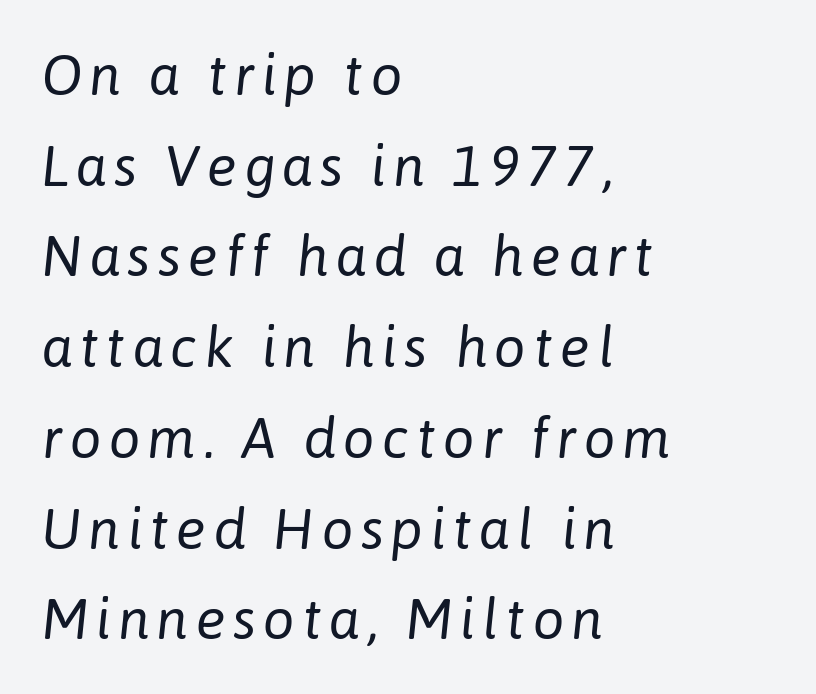
{"italic": "yes", "lean": "right", "slant_degrees": 6, "bold": "no", "weight": "regular", "width": "normal", "stroke_contrast": "low", "x_height": "medium", "monospaced": "no", "underline": "no", "align": "left", "line_spacing": "normal", "line_spacing_ratio": 1.62, "glyph_px": 56}
